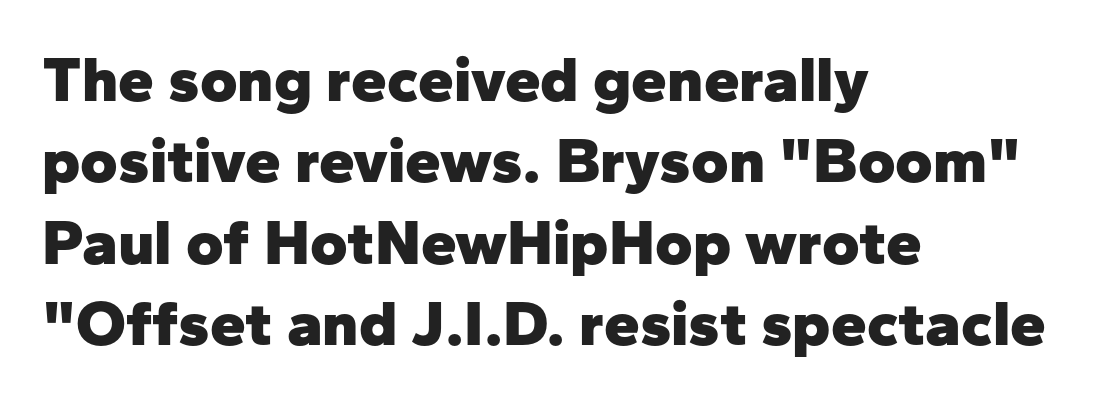
{"serif": "no", "italic": "no", "bold": "yes", "weight": "heavy", "width": "normal", "stroke_contrast": "low", "x_height": "medium", "monospaced": "no", "underline": "no", "align": "left", "line_spacing": "normal", "line_spacing_ratio": 1.27, "letter_spacing": "normal", "letter_spacing_em": 0.0, "glyph_px": 64}
